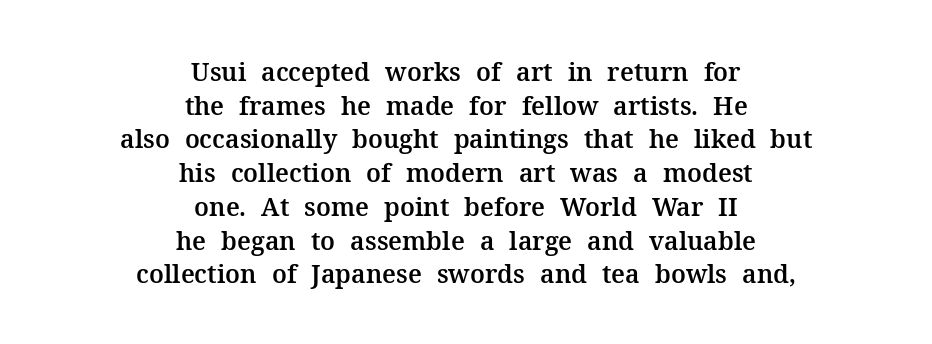
Q: Is the text italic (slanted)? A: No, it is upright.
Q: Is the text underlined? A: No.
Q: How is the paragraph aligned? A: Centered.
Q: Is the spacing between letters normal or unusually wide? A: Normal.
Q: Is the spacing between lines tight, normal or loose? A: Normal.
